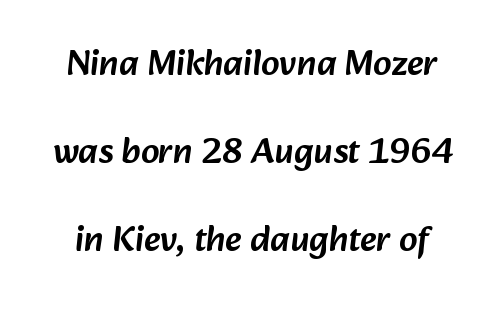
What's the leading like? Stretched, with rows far apart. The letters carry no serifs — their stems end cleanly without finishing strokes. Tracking here is standard; glyphs follow each other at the usual distance. The passage shown is typed in a proportional face where columns would drift.
